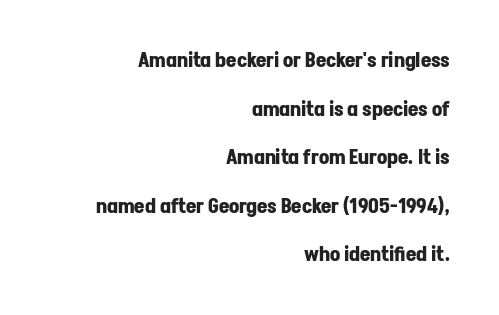
The foot of each line stays bare and open. Students, observe: this is what heavily led, spacious text looks like. The face used here has the dense, thick strokes of a bold. Is the letter spacing exaggerated? No — it looks like the ordinary default. This rendering uses right alignment, leaving the left contour irregular.
